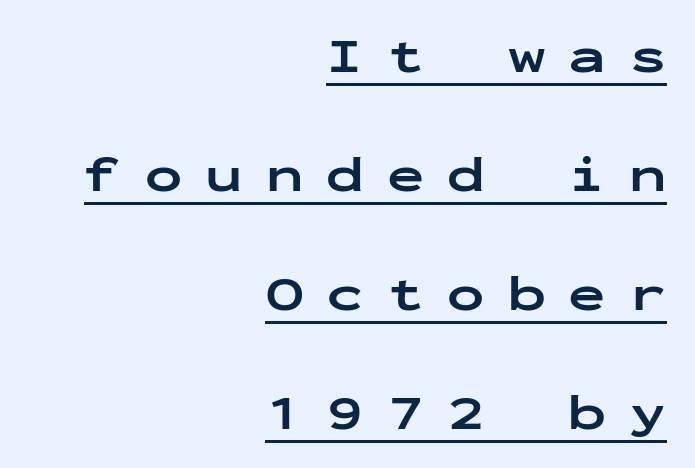
The image shows 50 px bold, wide sans-serif type, upright, monospaced; set right-aligned, loose line spacing (2.38x), unusually wide letter spacing (+0.46 em), underlined; low stroke contrast and a medium x-height.
